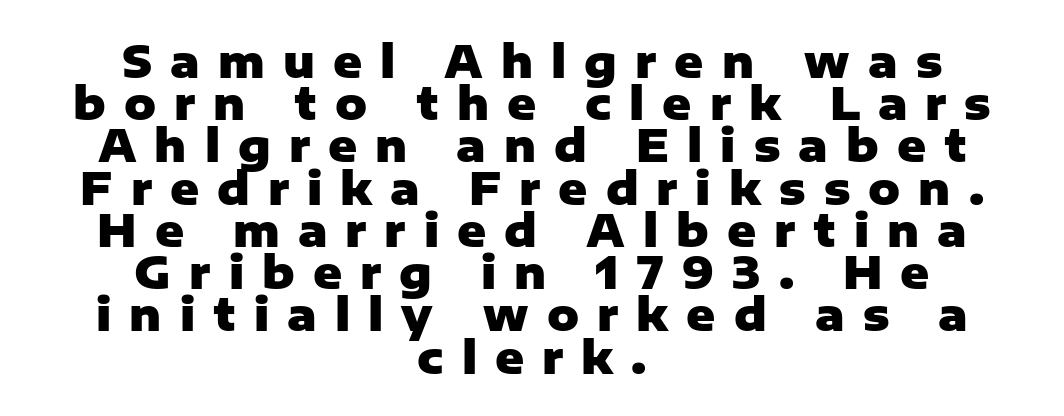
{"serif": "no", "italic": "no", "bold": "yes", "weight": "heavy", "width": "normal", "stroke_contrast": "low", "x_height": "medium", "monospaced": "no", "underline": "no", "align": "center", "line_spacing": "tight", "line_spacing_ratio": 0.96, "letter_spacing": "wide", "letter_spacing_em": 0.41, "glyph_px": 44}
